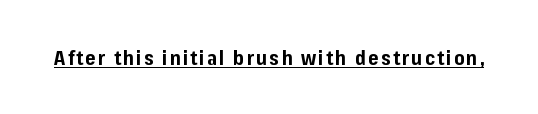
Q: Is the text bold? A: Yes.
Q: Is the text italic (slanted)? A: No, it is upright.
Q: Is the text underlined? A: Yes.
